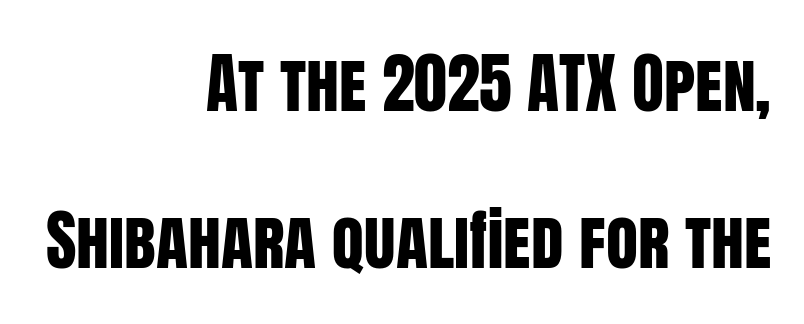
Stroke terminals: plain, sans-serif. Designer's note — italics off, roman on. Is this a fixed-width face? No — the glyphs have proportional, varying widths. A flush-right, rag-left setting is used for this passage. Descenders are the only things crossing below the line.
